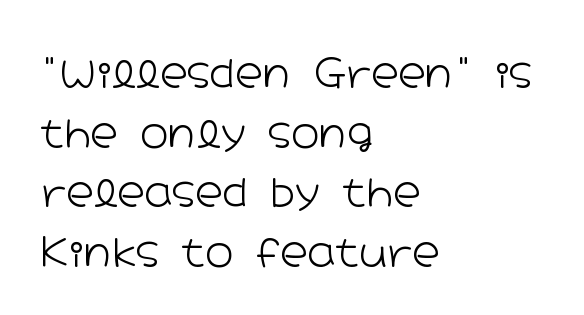
The image shows 38 px light, wide sans-serif type, upright; set left-aligned, normal line spacing (1.57x), normal letter spacing, not underlined; low stroke contrast and a medium x-height.
